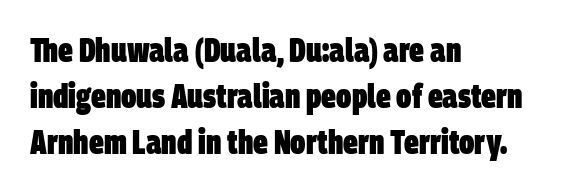
The image shows 33 px heavy, condensed sans-serif type; set left-aligned, normal line spacing (1.4x), normal letter spacing, not underlined; low stroke contrast and a large x-height.
